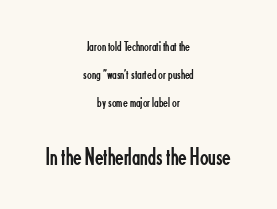
The image shows 25 px text type, upright; set centered, loose line spacing (2.01x), normal letter spacing, not underlined; the second (bottom) block is 1.79x larger.
